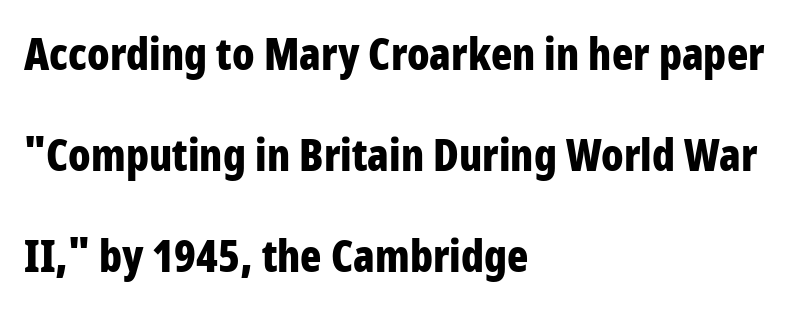
The image shows 44 px bold, condensed sans-serif type, upright; set left-aligned, loose line spacing (2.29x), normal letter spacing, not underlined; low stroke contrast and a large x-height.
